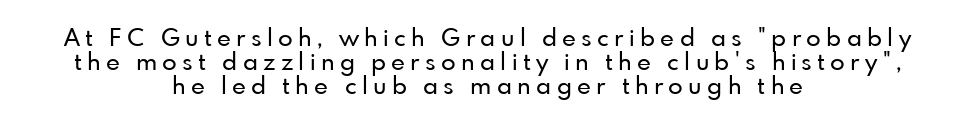
{"italic": "no", "underline": "no", "align": "center", "line_spacing": "tight", "line_spacing_ratio": 1.0, "letter_spacing": "wide", "letter_spacing_em": 0.22, "glyph_px": 24}
